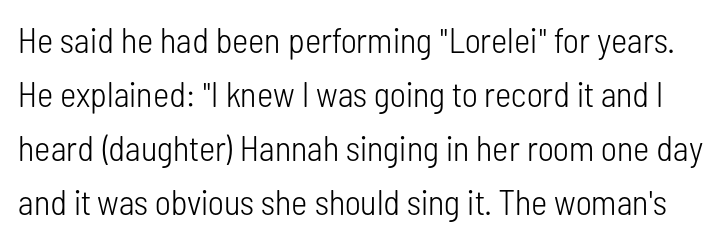
{"serif": "no", "italic": "no", "bold": "no", "weight": "light", "width": "condensed", "stroke_contrast": "low", "x_height": "medium", "monospaced": "no", "underline": "no", "line_spacing": "normal", "line_spacing_ratio": 1.54, "letter_spacing": "normal", "letter_spacing_em": 0.0, "glyph_px": 35}
